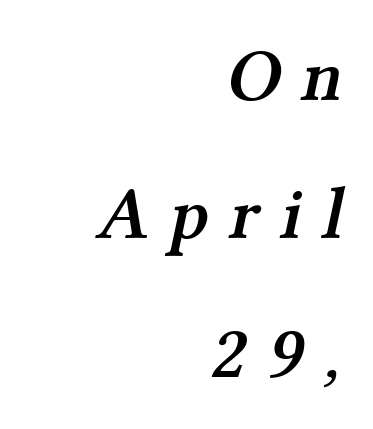
{"serif": "yes", "bold": "semi", "weight": "semibold", "width": "normal", "stroke_contrast": "medium", "x_height": "medium", "monospaced": "no", "underline": "no", "align": "right", "line_spacing_ratio": 1.87, "letter_spacing": "wide", "letter_spacing_em": 0.28, "glyph_px": 74}
